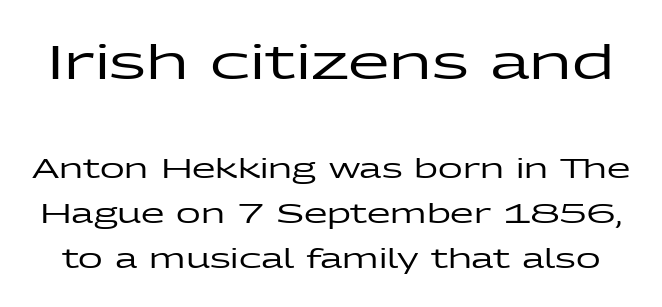
The image shows 48 px wide sans-serif type, upright; set normal line spacing (1.67x), normal letter spacing, not underlined; the first (top) block is 1.78x larger; low stroke contrast and a medium x-height.
